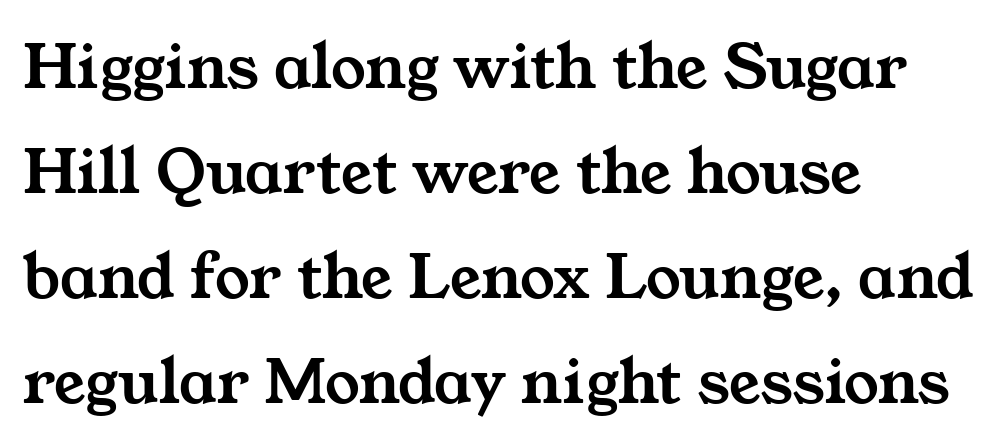
The image shows 69 px wide serif type; set left-aligned, normal line spacing (1.52x), normal letter spacing, not underlined; medium stroke contrast and a medium x-height.
